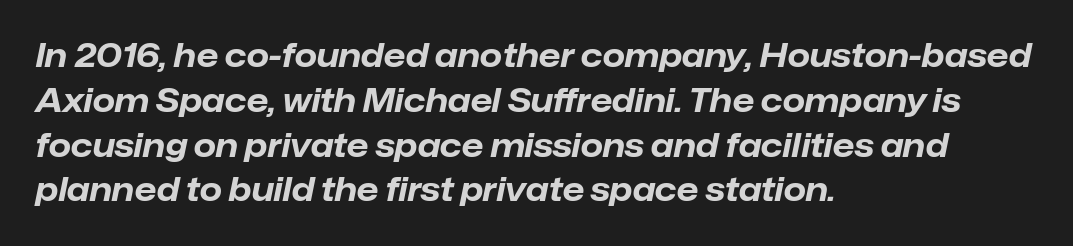
Q: Is the text bold? A: Yes.
Q: Is the text italic (slanted)? A: Yes, it leans right by about 12 degrees.
Q: Is the text underlined? A: No.
Q: How is the paragraph aligned? A: Left-aligned.
Q: Is the spacing between letters normal or unusually wide? A: Normal.
Q: Is the spacing between lines tight, normal or loose? A: Normal.
Q: Width (condensed, normal, or wide)? A: Normal.
Q: Stroke contrast? A: Low.
Q: x-height? A: Medium.
Q: Monospaced? A: No.
